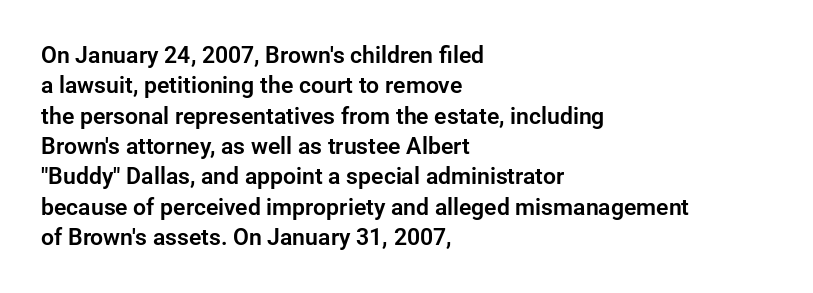
The image shows 23 px text type, upright; set left-aligned, normal line spacing (1.32x), normal letter spacing, not underlined.
